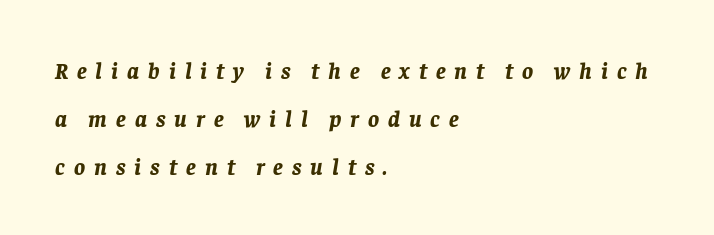
Q: Is the text bold? A: Yes.
Q: Is the text italic (slanted)? A: Yes, it leans right by about 8 degrees.
Q: Is the text underlined? A: No.
Q: How is the paragraph aligned? A: Left-aligned.
Q: Is the spacing between letters normal or unusually wide? A: Unusually wide.
Q: Is the spacing between lines tight, normal or loose? A: Loose.
